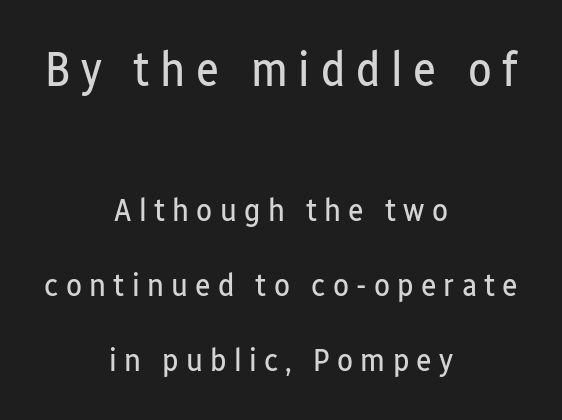
Q: Is the text bold? A: No.
Q: Is the text italic (slanted)? A: No, it is upright.
Q: Is the typeface a serif or a sans-serif typeface? A: Sans-serif.
Q: Is the text underlined? A: No.
Q: How is the paragraph aligned? A: Centered.
Q: Is the spacing between letters normal or unusually wide? A: Unusually wide.
Q: Is the spacing between lines tight, normal or loose? A: Loose.
Q: Which block of text is set in a larger size, the first (top) or the second (bottom)? A: The first (top) one.
Q: Width (condensed, normal, or wide)? A: Condensed.
Q: Stroke contrast? A: Low.
Q: x-height? A: Medium.
Q: Monospaced? A: No.
